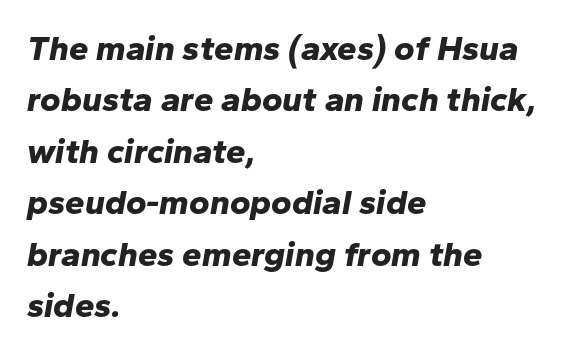
Looks like regular typesetting: each glyph gets only the width it needs. Typeset ragged right — the left edge is the straight one. Beneath every word, the page is bare. Compared with typical body copy, the letter spacing here is the same. Rows of type keep a routine distance in the vertical direction. This sample uses an oblique cut, with every glyph tilted off the vertical.
